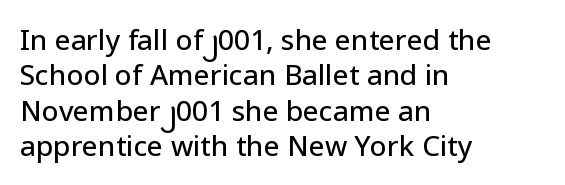
The image shows 28 px sans-serif type, upright; set left-aligned, normal line spacing (1.26x), normal letter spacing, not underlined; low stroke contrast and a medium x-height.
